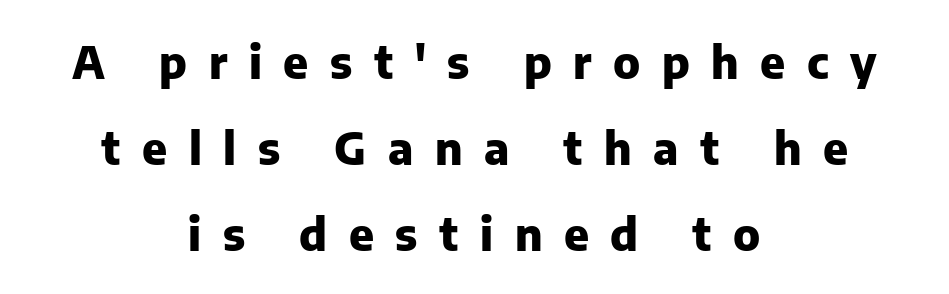
{"serif": "no", "italic": "no", "bold": "yes", "weight": "heavy", "width": "normal", "stroke_contrast": "low", "x_height": "medium", "monospaced": "no", "underline": "no", "align": "center", "line_spacing": "loose", "line_spacing_ratio": 1.95, "letter_spacing": "wide", "letter_spacing_em": 0.49, "glyph_px": 44}
